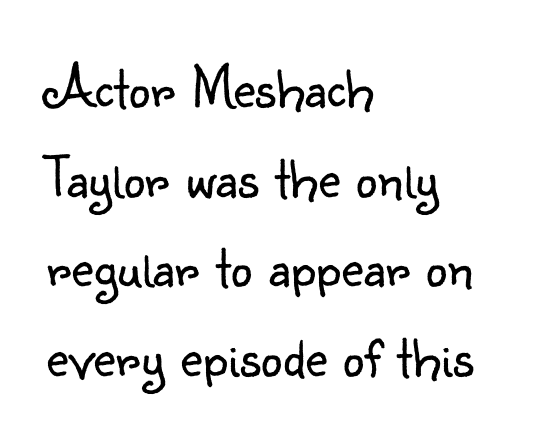
Leading: standard. No chunkiness to these letters — they're not bold. This is the regular roman posture of the typeface. This is sans-serif lettering, the kind often seen on screens and signage. Does extra space separate the letters? No, they use regular spacing. Line beginnings align vertically; line endings do not.
